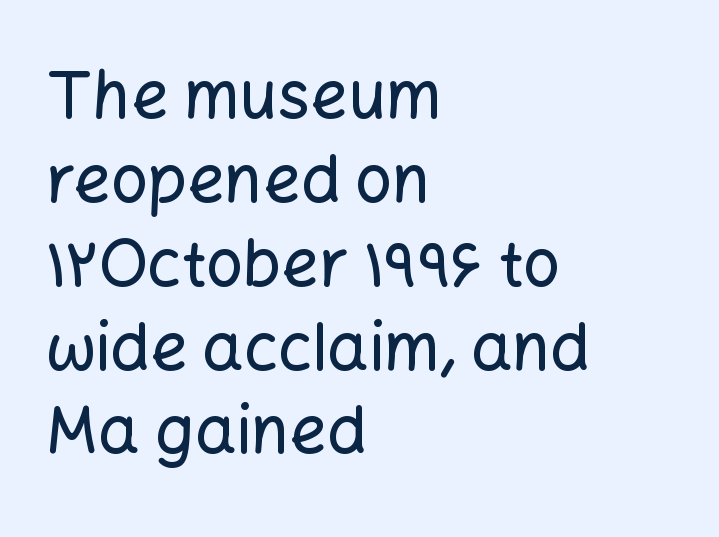
The image shows 65 px sans-serif type, upright; set left-aligned, normal line spacing (1.29x), normal letter spacing, not underlined; low stroke contrast and a medium x-height.
